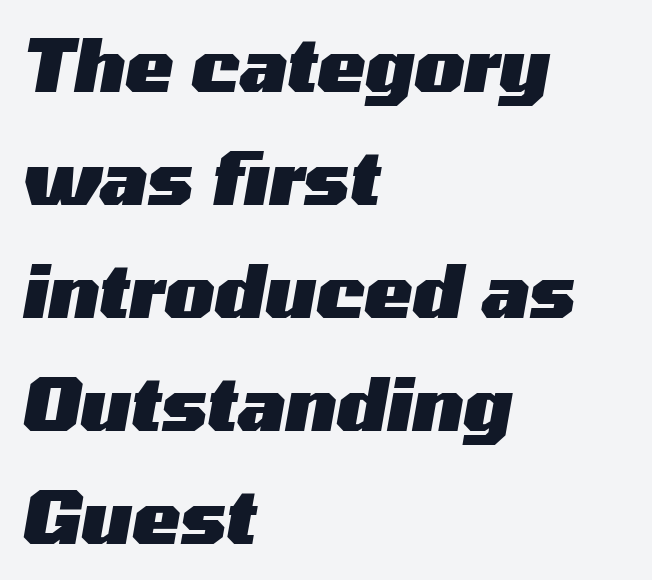
{"italic": "yes", "lean": "right", "slant_degrees": 10, "bold": "yes", "weight": "heavy", "width": "wide", "stroke_contrast": "medium", "x_height": "medium", "monospaced": "no", "underline": "no", "align": "left", "line_spacing": "normal", "line_spacing_ratio": 1.57, "letter_spacing": "normal", "letter_spacing_em": 0.0, "glyph_px": 72}
